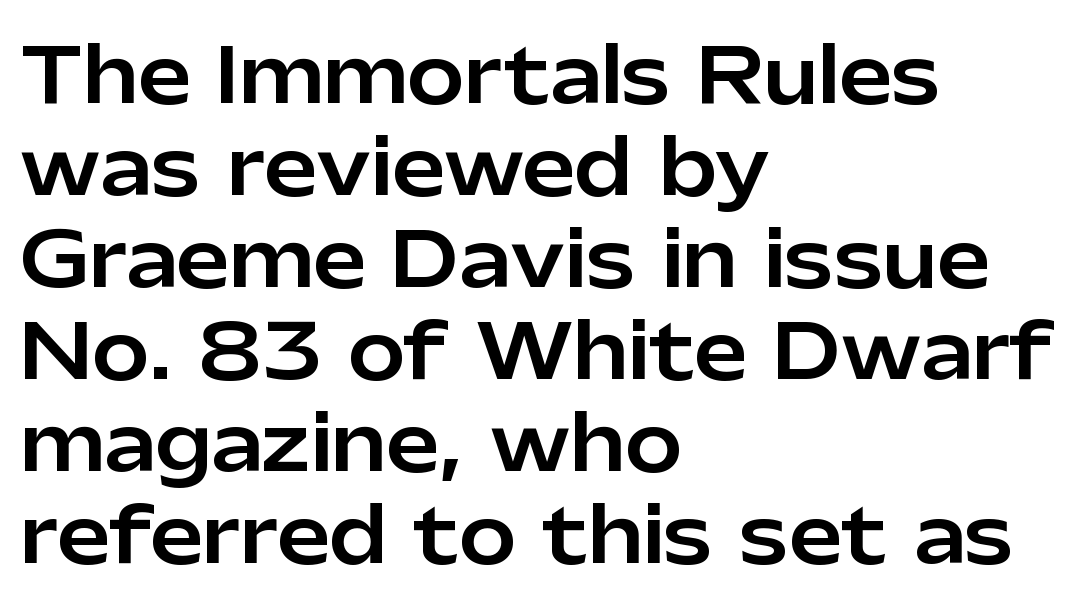
Q: Is the text italic (slanted)? A: No, it is upright.
Q: Is the typeface a serif or a sans-serif typeface? A: Sans-serif.
Q: Is the text underlined? A: No.
Q: How is the paragraph aligned? A: Left-aligned.
Q: Is the spacing between letters normal or unusually wide? A: Normal.
Q: Width (condensed, normal, or wide)? A: Normal.
Q: Stroke contrast? A: Low.
Q: x-height? A: Medium.
Q: Monospaced? A: No.
